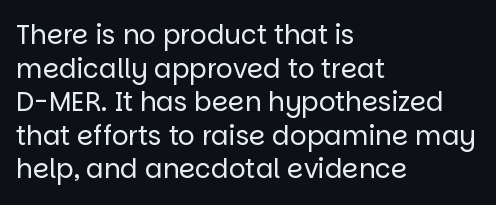
{"italic": "no", "bold": "no", "underline": "no", "align": "left", "line_spacing": "normal", "line_spacing_ratio": 1.29, "letter_spacing": "normal", "letter_spacing_em": 0.0, "glyph_px": 26}
